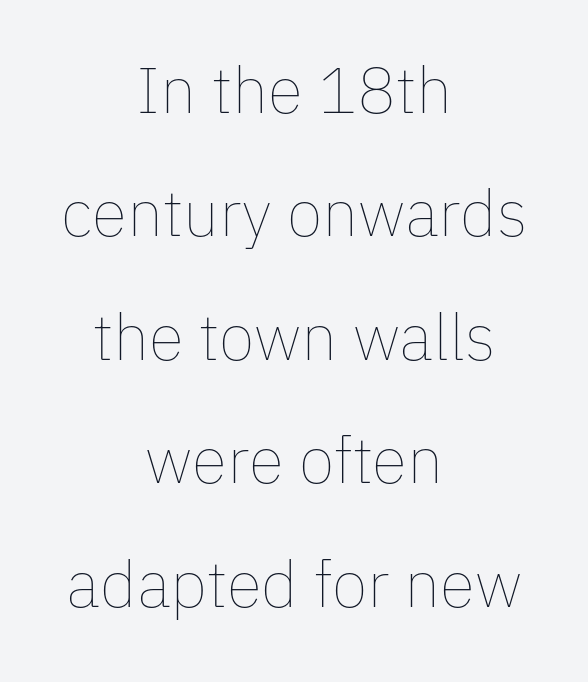
The lettering holds an erect, upright posture throughout. The weight tops out at a normal text grade. The specimen omits any rule beneath the text block's lines. The face used here is proportionally spaced, like ordinary book or web type. Visually the block forms a symmetrical silhouette, jagged on both flanks.
